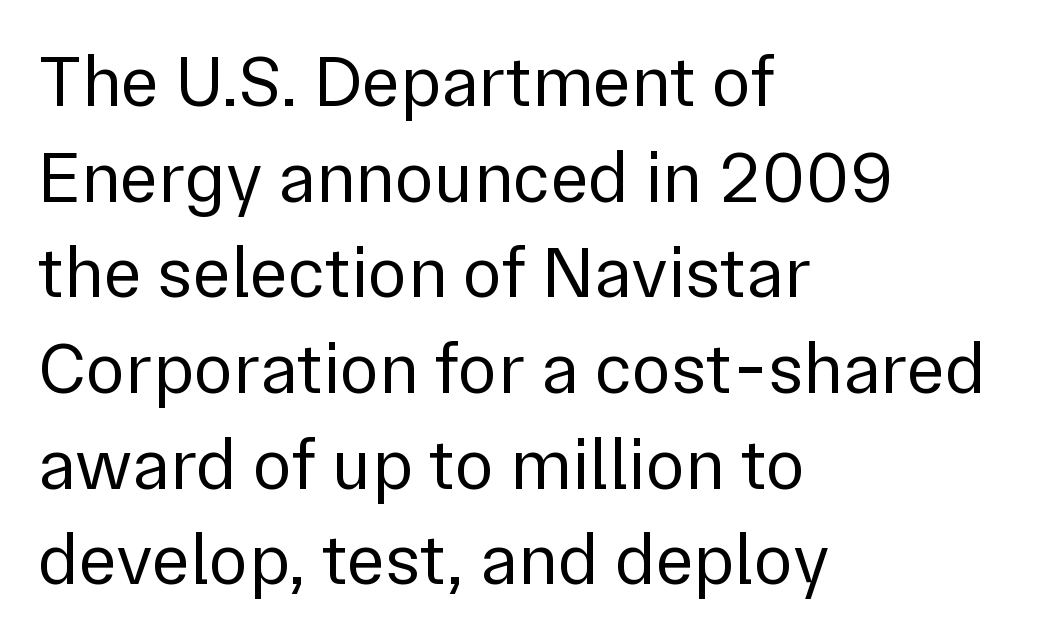
Q: Is the text bold? A: No.
Q: Is the text italic (slanted)? A: No, it is upright.
Q: Is the typeface a serif or a sans-serif typeface? A: Sans-serif.
Q: Is the text underlined? A: No.
Q: How is the paragraph aligned? A: Left-aligned.
Q: Is the spacing between letters normal or unusually wide? A: Normal.
Q: Is the spacing between lines tight, normal or loose? A: Normal.
Q: Width (condensed, normal, or wide)? A: Normal.
Q: Stroke contrast? A: Low.
Q: x-height? A: Medium.
Q: Monospaced? A: No.
